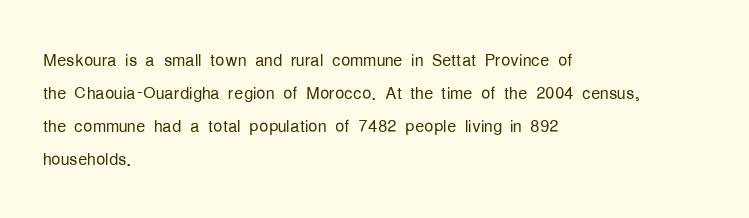
{"italic": "no", "bold": "no", "underline": "no", "align": "left", "line_spacing": "normal", "line_spacing_ratio": 1.43, "letter_spacing": "normal", "letter_spacing_em": 0.0, "glyph_px": 23}
